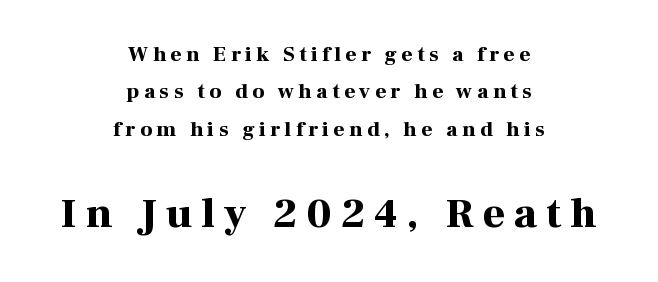
Q: Is the text bold? A: Yes.
Q: Is the text italic (slanted)? A: No, it is upright.
Q: Is the typeface a serif or a sans-serif typeface? A: Serif.
Q: Is the text underlined? A: No.
Q: How is the paragraph aligned? A: Centered.
Q: Is the spacing between letters normal or unusually wide? A: Unusually wide.
Q: Which block of text is set in a larger size, the first (top) or the second (bottom)? A: The second (bottom) one.
Q: Width (condensed, normal, or wide)? A: Normal.
Q: Stroke contrast? A: High.
Q: x-height? A: Medium.
Q: Monospaced? A: No.
